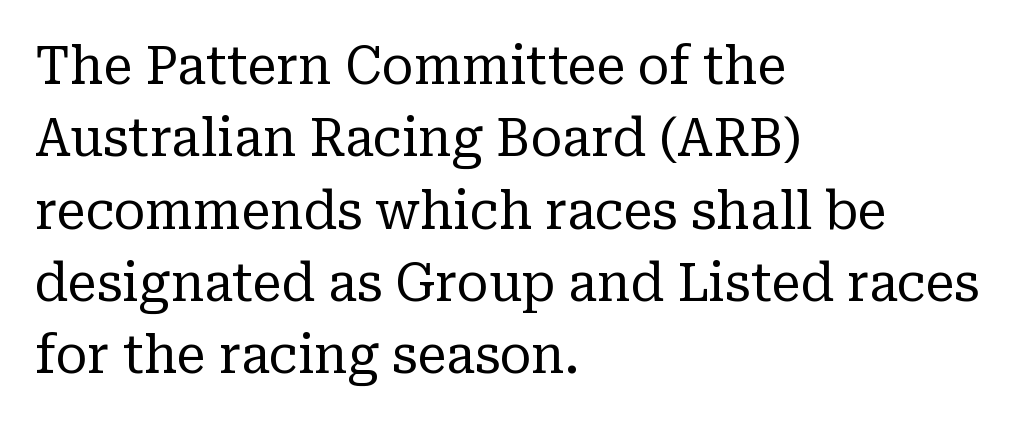
The image shows 52 px regular-weight serif type, upright; set left-aligned, normal line spacing (1.39x), normal letter spacing, not underlined; low stroke contrast and a medium x-height.
